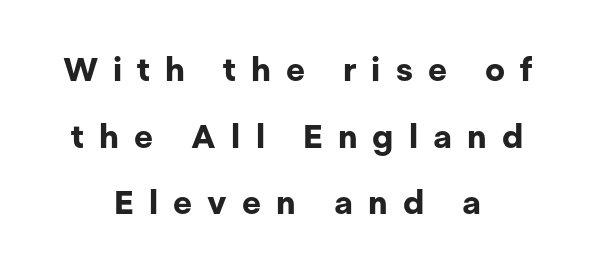
Type without underlining. Tall strokes in this sample are plumb rather than angled. Notice how the passage keeps no hard edge, just a central spine. Leading is clearly above the norm, producing a sparse column.
